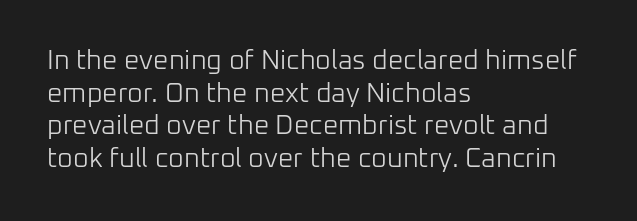
Q: Is the text bold? A: No.
Q: Is the text italic (slanted)? A: No, it is upright.
Q: Is the text underlined? A: No.
Q: How is the paragraph aligned? A: Left-aligned.
Q: Is the spacing between letters normal or unusually wide? A: Normal.
